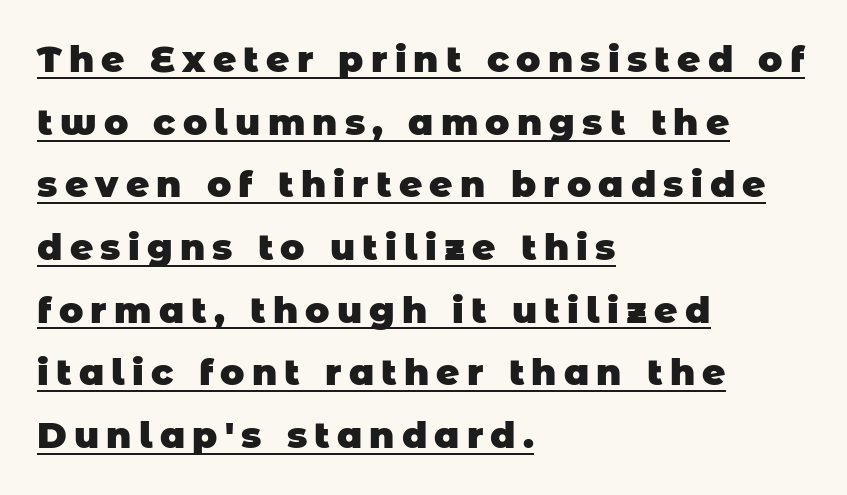
The type family on display is of the sans-serif kind. Has an underline been added? It has. Each glyph is drawn with heavy, bold strokes. Spacing verdict: proportional, widths tailored to each character. The ragged edge is on the right, which tells us the setting is flush left.
